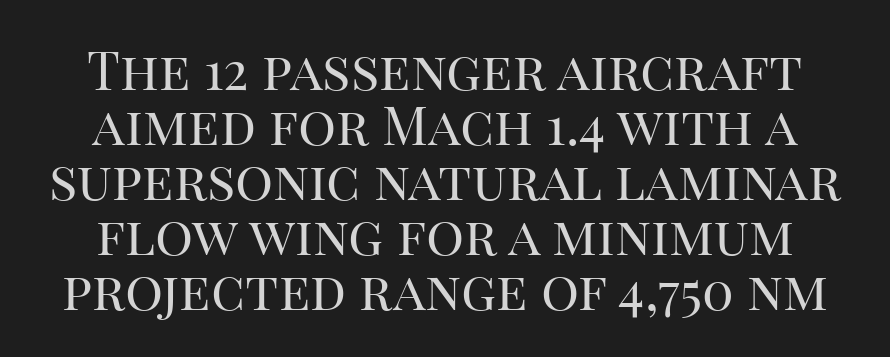
{"serif": "yes", "italic": "no", "bold": "no", "weight": "regular", "width": "normal", "stroke_contrast": "high", "x_height": "large", "monospaced": "no", "underline": "no", "line_spacing": "tight", "line_spacing_ratio": 1.04, "letter_spacing": "normal", "letter_spacing_em": 0.0, "glyph_px": 53}
